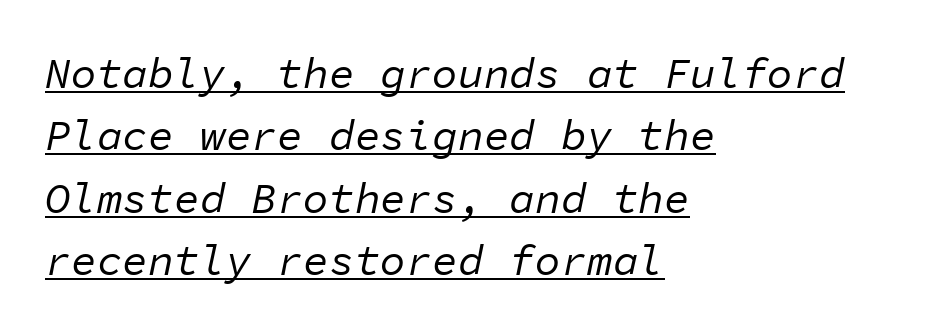
The image shows 43 px regular-weight type, italic (leaning right), monospaced; set left-aligned, normal line spacing (1.45x), normal letter spacing, underlined; low stroke contrast and a medium x-height.
